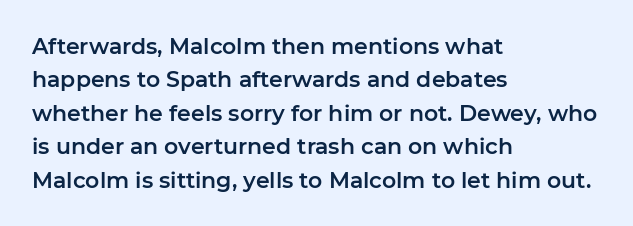
{"italic": "no", "underline": "no", "align": "left", "line_spacing": "normal", "line_spacing_ratio": 1.52, "letter_spacing": "normal", "letter_spacing_em": 0.0, "glyph_px": 22}
